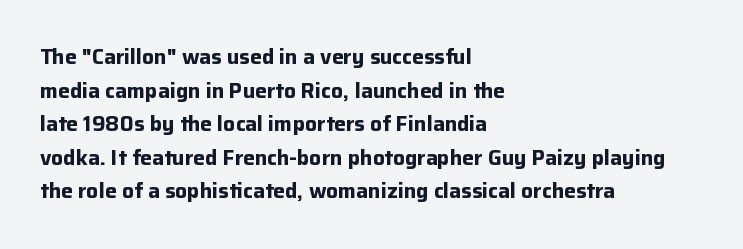
{"italic": "no", "bold": "yes", "underline": "no", "align": "left", "line_spacing": "normal", "line_spacing_ratio": 1.6, "letter_spacing": "normal", "letter_spacing_em": 0.0, "glyph_px": 21}
